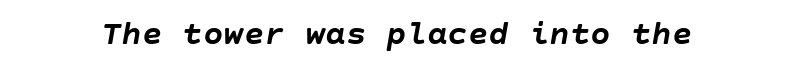
The image shows 34 px semibold type, italic (leaning right); set normal letter spacing, not underlined; low stroke contrast and a large x-height.
